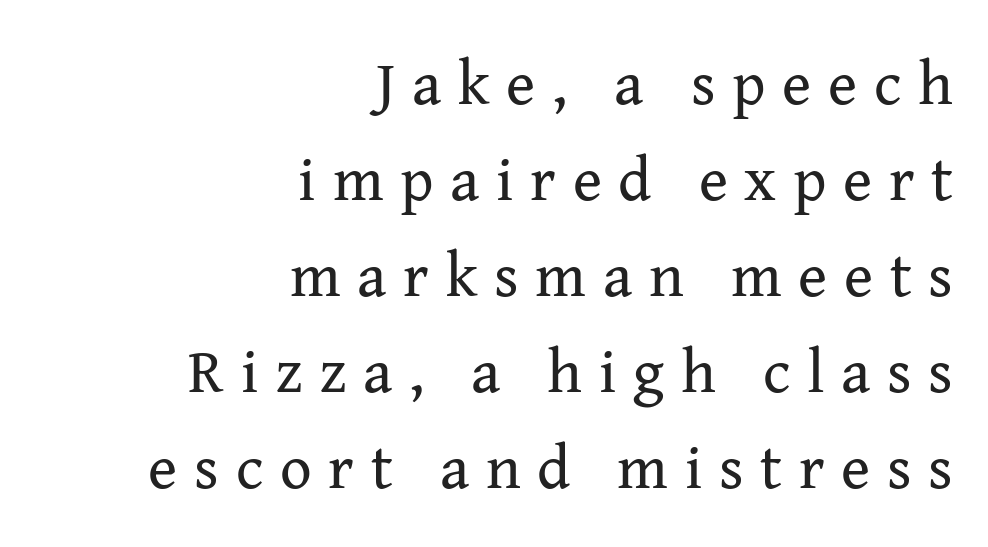
Posture: straight, roman, zero tilt. A typesetter would label this face a serif. Characters follow at a spacing far wider than the type designer built in. Nothing heavy about these letters — not bold at all. Anything drawn beneath the words? Only blank space. A typesetter would call this leading conventional body-copy spacing.
